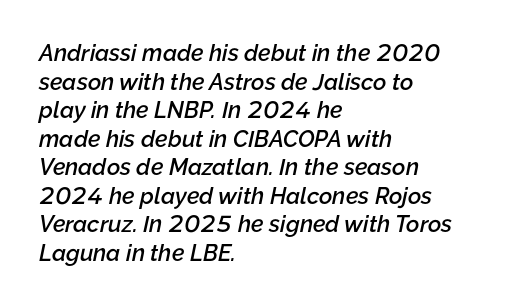
The image shows 23 px text type, italic (leaning right); set left-aligned, line spacing 1.24x, normal letter spacing, not underlined.
